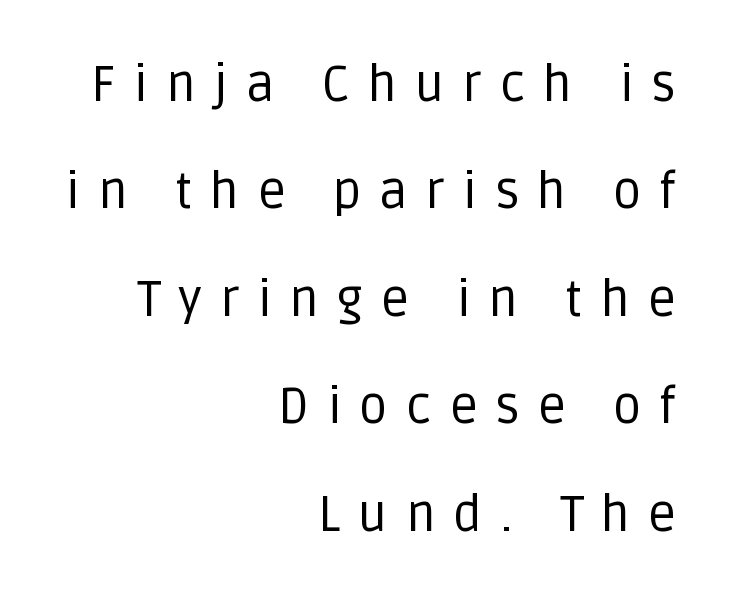
Honestly, there is no underline to notice here at all. What kind of face is this? One without serifs — a sans. A typesetter would call this heavily tracked-out type. Each line ends at the same right margin while the left side varies. Vertically, the passage feels expansive, rows floating well apart.
